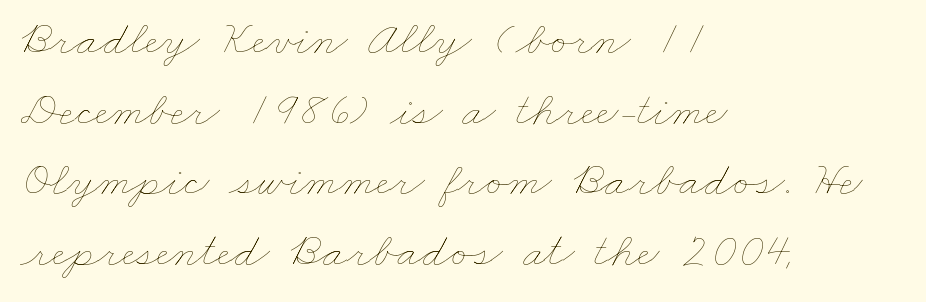
{"bold": "no", "weight": "thin", "width": "wide", "stroke_contrast": "low", "x_height": "small", "monospaced": "no", "underline": "no", "align": "left", "line_spacing": "normal", "line_spacing_ratio": 1.44, "letter_spacing": "normal", "letter_spacing_em": 0.0, "glyph_px": 49}
